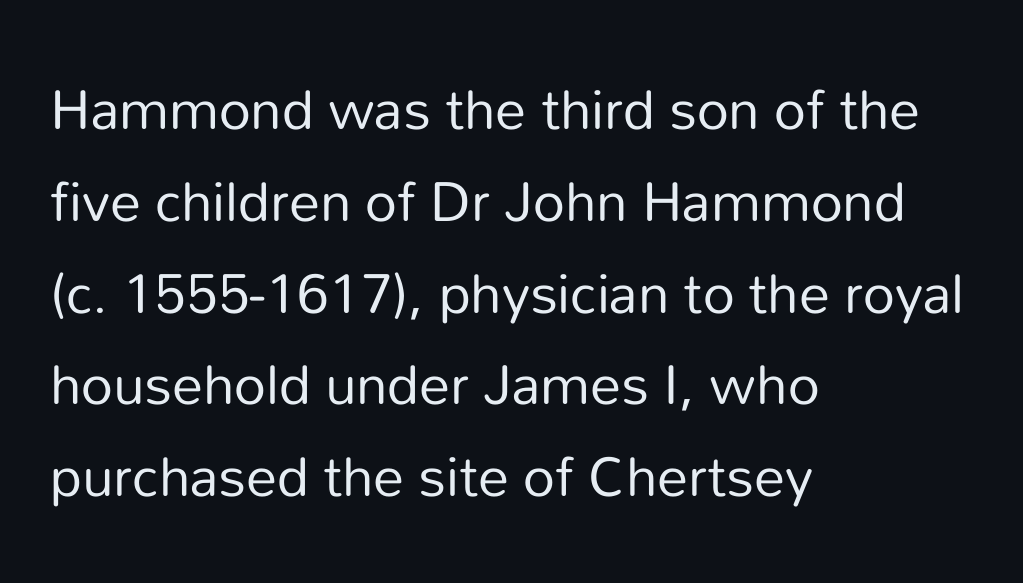
The image shows 62 px regular-weight sans-serif type, upright; set left-aligned, normal line spacing (1.48x), normal letter spacing, not underlined; low stroke contrast and a medium x-height.
